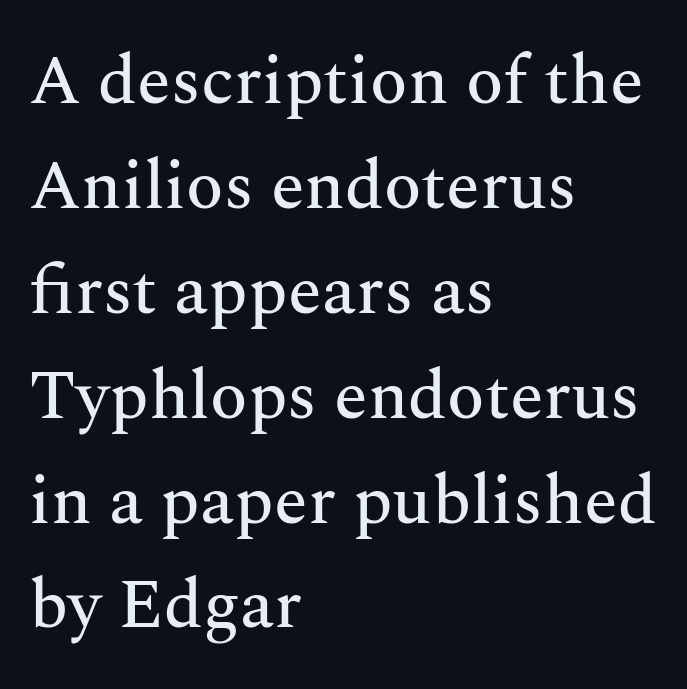
{"serif": "yes", "italic": "no", "width": "normal", "stroke_contrast": "medium", "x_height": "medium", "monospaced": "no", "underline": "no", "align": "left", "line_spacing": "normal", "line_spacing_ratio": 1.52, "letter_spacing": "normal", "letter_spacing_em": 0.0, "glyph_px": 69}
